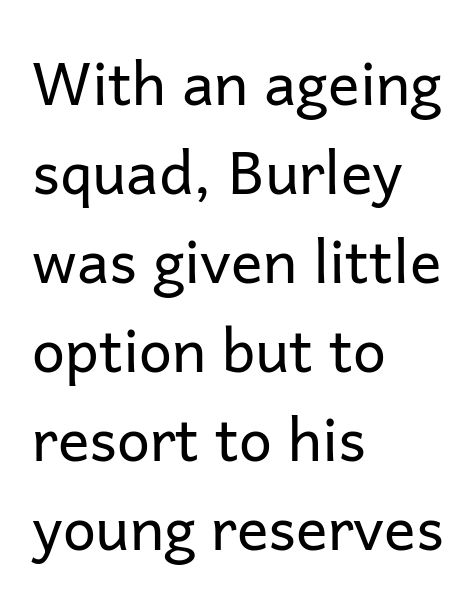
The image shows 59 px regular-weight sans-serif type, upright; set left-aligned, normal line spacing (1.51x), normal letter spacing, not underlined; low stroke contrast and a medium x-height.
